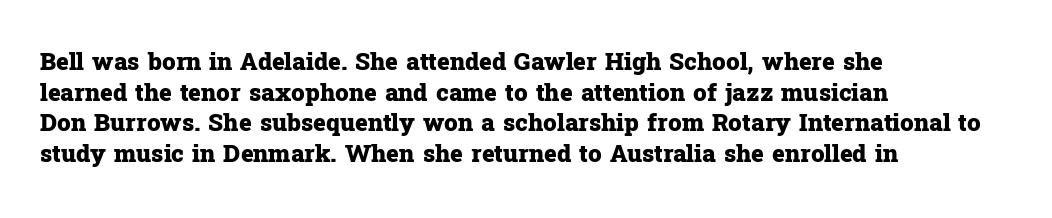
The image shows 24 px bold type, upright; set left-aligned, normal line spacing (1.28x), normal letter spacing, not underlined.
